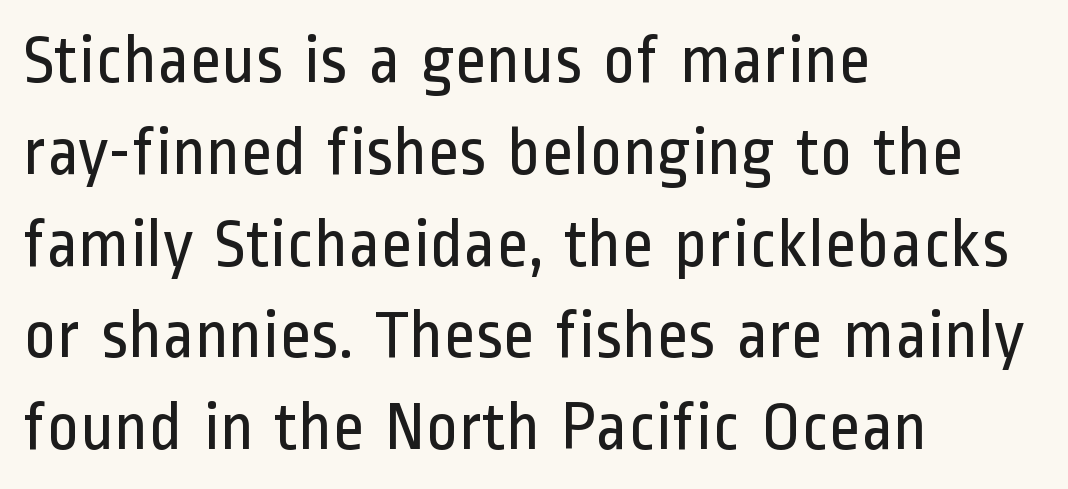
Ordinary non-slanted type is in use. Visually the block forms a straight wall on the left and a jagged coastline on the right. Type style note: lacks serifs. What stands out about the letter spacing? Nothing — it is the standard amount. Nothing heavy about these letters — not bold at all. Do the characters align in a grid? No, the font is proportional.
